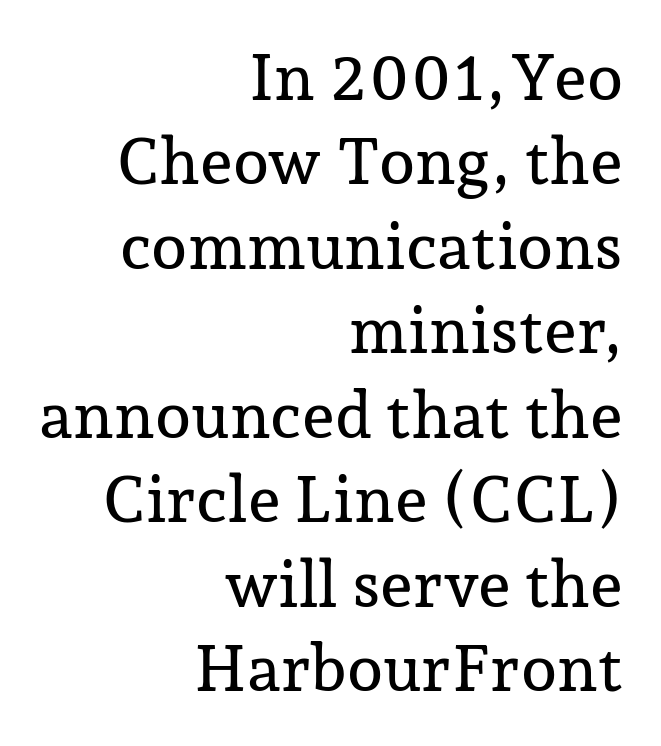
The image shows 65 px serif type, upright; set right-aligned, normal line spacing (1.3x), normal letter spacing, not underlined; low stroke contrast and a medium x-height.
